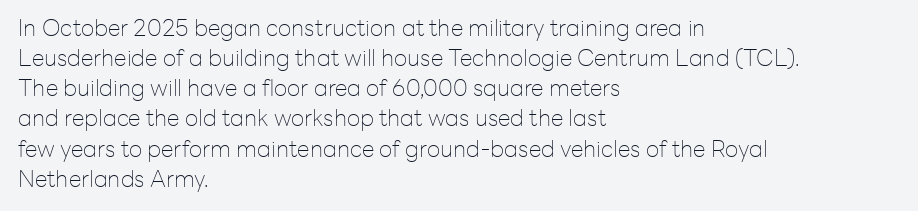
Teacher's note: observe the even left margin — that is flush-left alignment. Does extra space separate the letters? No, they use regular spacing. In terms of posture, this sample is upright. The glyphs are unaccompanied by any horizontal stroke below them. The lines sit at an ordinary, default distance from one another.
